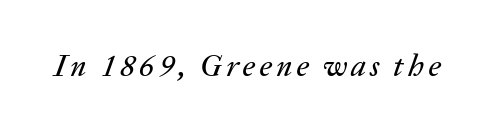
Q: Is the text italic (slanted)? A: Yes, it leans right by about 20 degrees.
Q: Is the text underlined? A: No.
Q: Width (condensed, normal, or wide)? A: Normal.
Q: Stroke contrast? A: Low.
Q: x-height? A: Medium.
Q: Monospaced? A: No.
